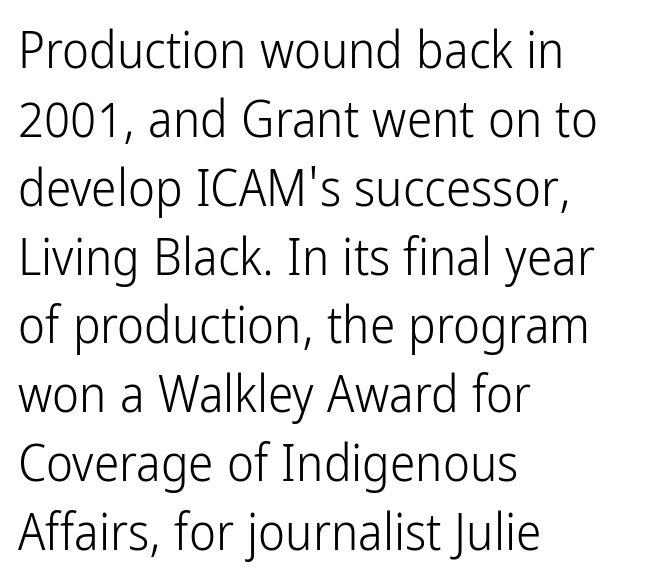
Every row of glyphs begins at an identical x-position on the left. Ordinary non-slanted type is in use. How would I describe the line gaps? Plain and ordinary. Compared with a typical body face, this is equally light or lighter still. Proportional: the letters do not fall into vertical columns. I'd call this a sans setting — the letters go barefoot.
